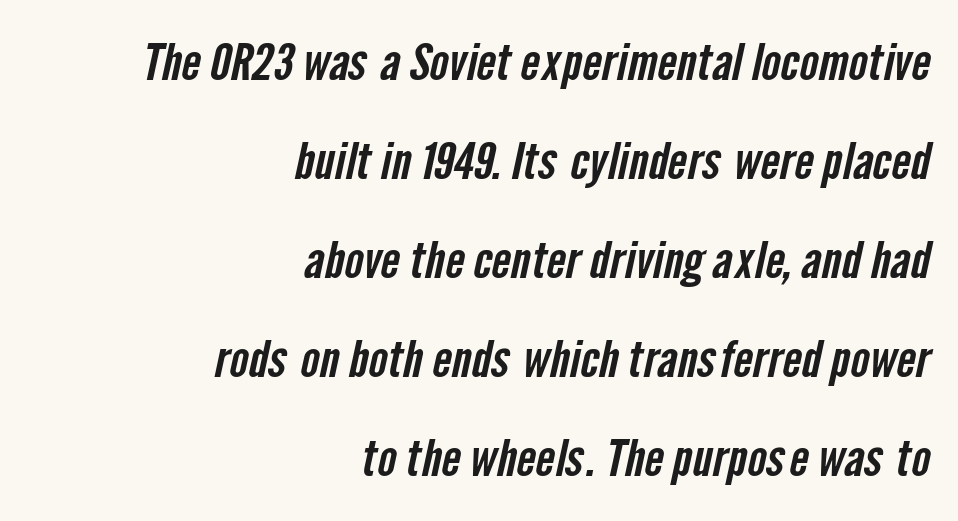
Short and long lines alike share a common ending point at right. Character widths vary here, with narrow letters taking less room than wide ones. The passage shown has conventional tracking throughout. In terms of letterform style, serifs are entirely absent.
